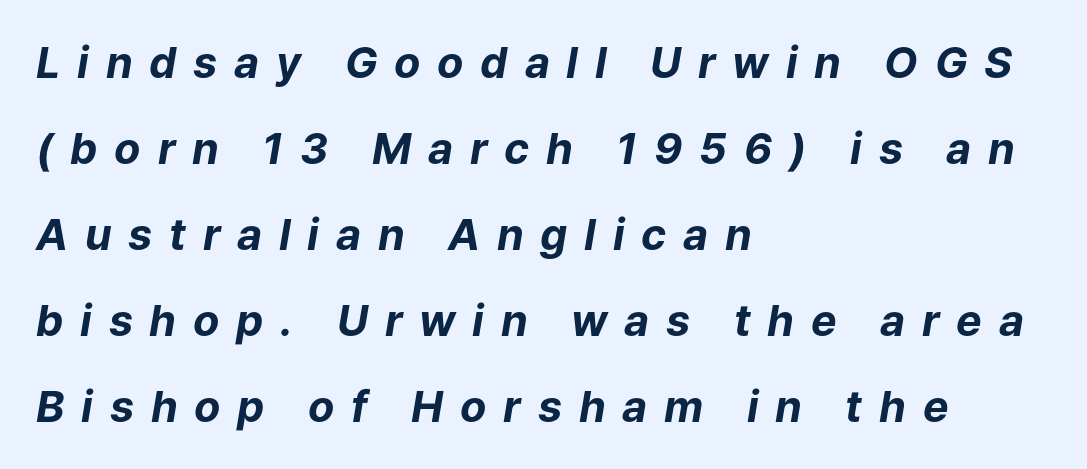
Thick stems and heavy bowls — unmistakably bold. Words float on clear page, feet unadorned. The rendering uses natural spacing where letterforms have individual widths. A great deal of white space separates one row of letters from the next.
